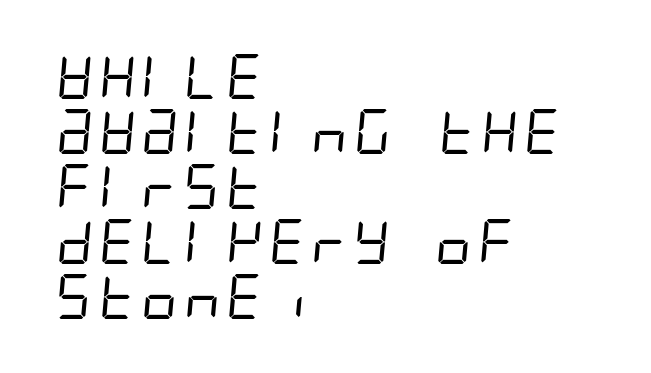
The image shows 45 px regular-weight, condensed sans-serif type; set left-aligned, line spacing 1.22x, normal letter spacing, not underlined; low stroke contrast and a large x-height.
